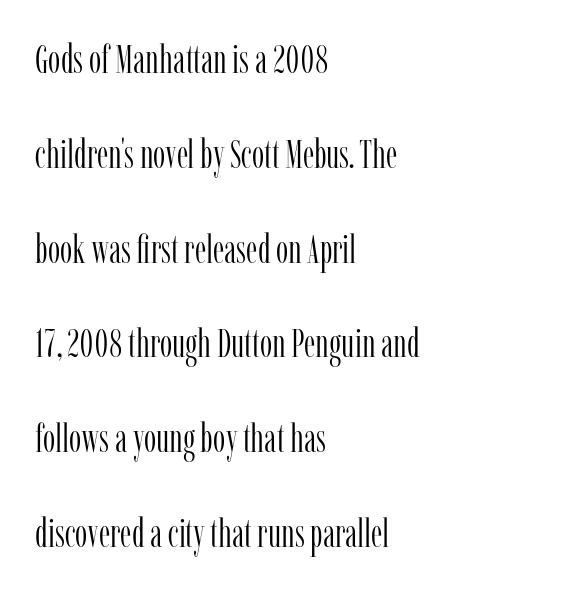
Q: Is the text bold? A: No.
Q: Is the text italic (slanted)? A: No, it is upright.
Q: Is the typeface a serif or a sans-serif typeface? A: Serif.
Q: Is the text underlined? A: No.
Q: How is the paragraph aligned? A: Left-aligned.
Q: Is the spacing between letters normal or unusually wide? A: Normal.
Q: Is the spacing between lines tight, normal or loose? A: Loose.
Q: Width (condensed, normal, or wide)? A: Condensed.
Q: Stroke contrast? A: Low.
Q: x-height? A: Medium.
Q: Monospaced? A: No.
